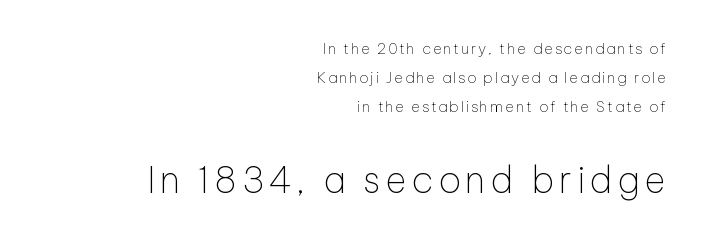
Q: Is the text bold? A: No.
Q: Is the text italic (slanted)? A: No, it is upright.
Q: Is the typeface a serif or a sans-serif typeface? A: Sans-serif.
Q: Is the text underlined? A: No.
Q: How is the paragraph aligned? A: Right-aligned.
Q: Is the spacing between lines tight, normal or loose? A: Loose.
Q: Which block of text is set in a larger size, the first (top) or the second (bottom)? A: The second (bottom) one.
Q: Width (condensed, normal, or wide)? A: Normal.
Q: Stroke contrast? A: Low.
Q: x-height? A: Medium.
Q: Monospaced? A: No.
